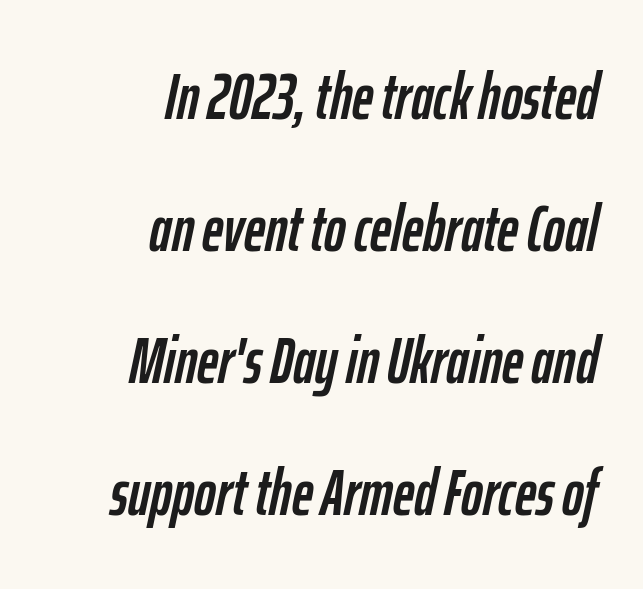
The image shows 65 px condensed type, italic (leaning right); set right-aligned, loose line spacing (2.03x), normal letter spacing, not underlined; low stroke contrast and a medium x-height.
